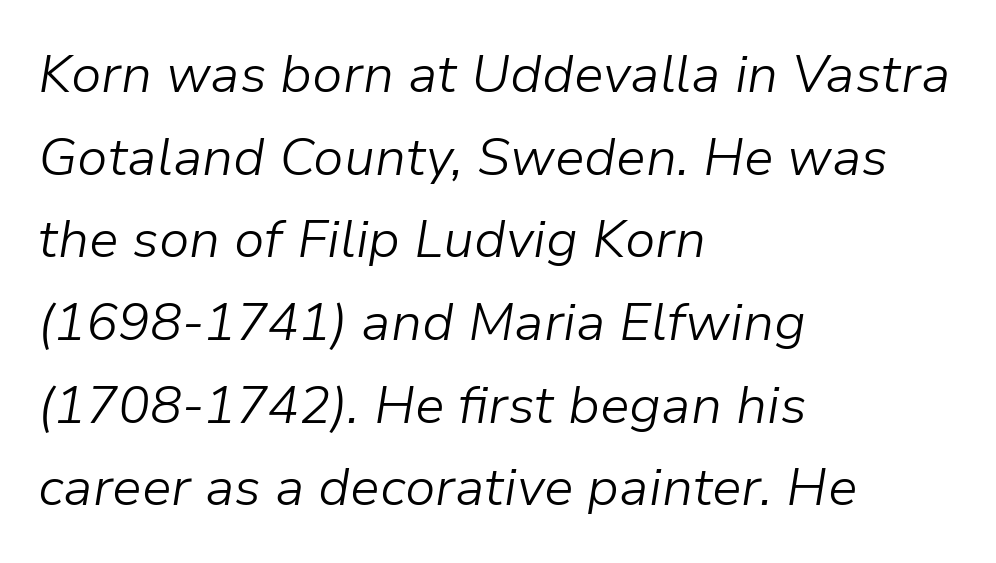
Q: Is the text bold? A: No.
Q: Is the text italic (slanted)? A: Yes, it leans right by about 9 degrees.
Q: Is the text underlined? A: No.
Q: How is the paragraph aligned? A: Left-aligned.
Q: Is the spacing between letters normal or unusually wide? A: Normal.
Q: Is the spacing between lines tight, normal or loose? A: Normal.
Q: Width (condensed, normal, or wide)? A: Normal.
Q: Stroke contrast? A: Low.
Q: x-height? A: Medium.
Q: Monospaced? A: No.
